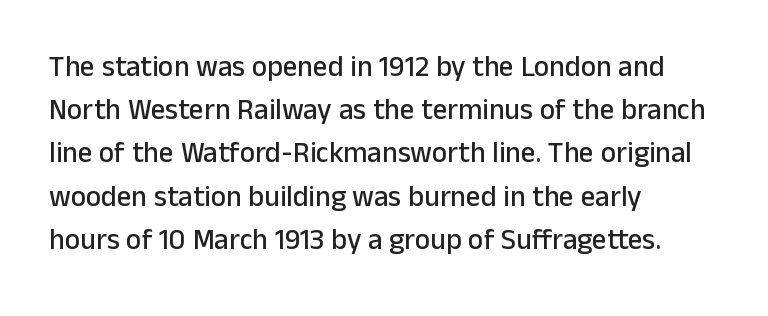
The text was rendered using a sans face with plain stroke endings. Every row of glyphs begins at an identical x-position on the left. Tracking here is standard; glyphs follow each other at the usual distance. Style check: upright.
